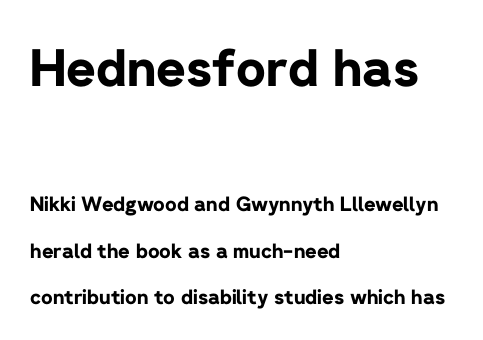
{"serif": "no", "italic": "no", "bold": "yes", "weight": "bold", "width": "normal", "stroke_contrast": "low", "x_height": "medium", "monospaced": "no", "underline": "no", "align": "left", "line_spacing": "loose", "line_spacing_ratio": 2.32, "letter_spacing": "normal", "letter_spacing_em": 0.0, "larger_block": "first", "size_ratio": 2.55, "glyph_px": 51}
